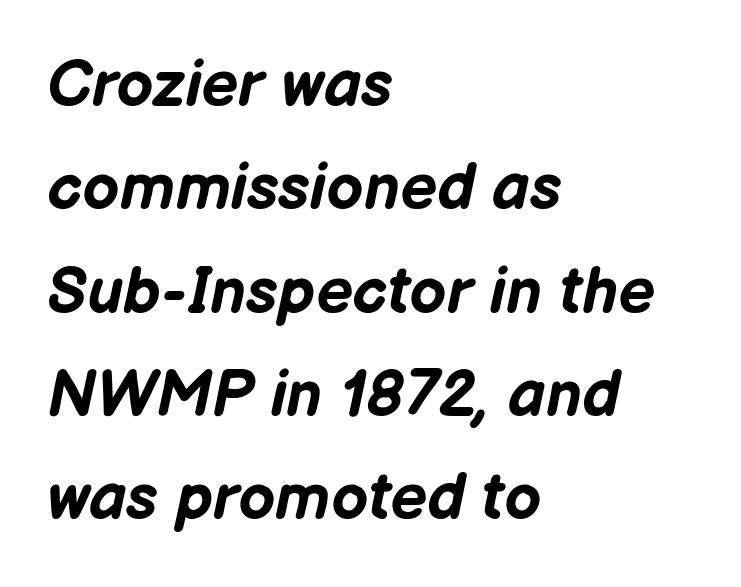
{"italic": "yes", "lean": "right", "slant_degrees": 12, "bold": "yes", "weight": "bold", "width": "normal", "stroke_contrast": "low", "x_height": "medium", "monospaced": "no", "underline": "no", "align": "left", "line_spacing": "normal", "line_spacing_ratio": 1.59, "letter_spacing": "normal", "letter_spacing_em": 0.0, "glyph_px": 65}
